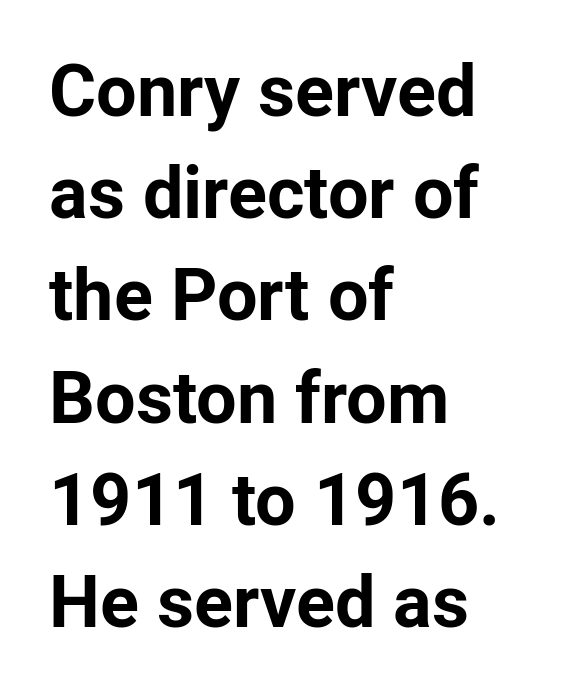
The image shows 72 px bold sans-serif type, upright; set left-aligned, normal line spacing (1.42x), normal letter spacing, not underlined; low stroke contrast and a medium x-height.
